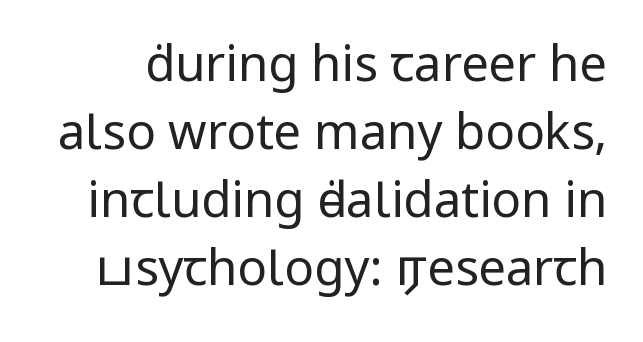
{"serif": "no", "italic": "no", "bold": "no", "weight": "regular", "width": "condensed", "stroke_contrast": "low", "x_height": "large", "monospaced": "no", "underline": "no", "line_spacing": "normal", "line_spacing_ratio": 1.39, "letter_spacing": "normal", "letter_spacing_em": 0.0, "glyph_px": 49}
